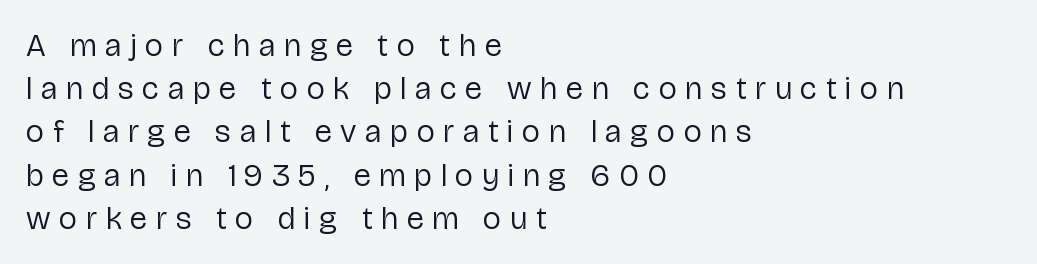
Q: Is the text bold? A: No.
Q: Is the text italic (slanted)? A: No, it is upright.
Q: Is the typeface a serif or a sans-serif typeface? A: Sans-serif.
Q: Is the text underlined? A: No.
Q: How is the paragraph aligned? A: Left-aligned.
Q: Is the spacing between letters normal or unusually wide? A: Unusually wide.
Q: Is the spacing between lines tight, normal or loose? A: Normal.
Q: Width (condensed, normal, or wide)? A: Normal.
Q: Stroke contrast? A: Low.
Q: x-height? A: Medium.
Q: Monospaced? A: No.
